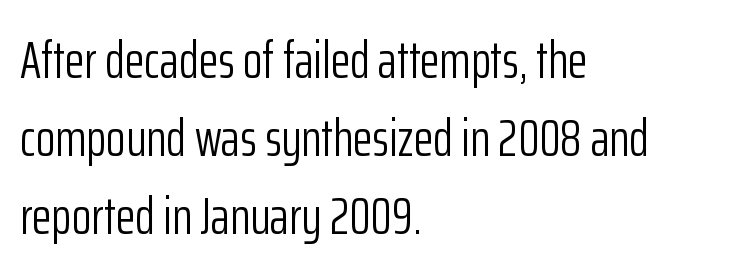
The image shows 51 px light, condensed sans-serif type, upright; set left-aligned, normal line spacing (1.53x), normal letter spacing, not underlined; low stroke contrast and a medium x-height.
